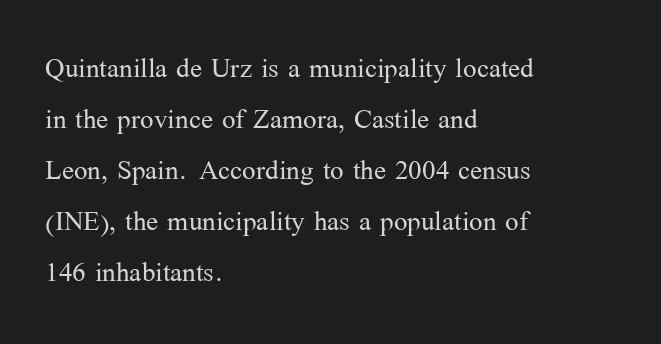
{"serif": "yes", "italic": "no", "bold": "no", "weight": "light", "width": "normal", "stroke_contrast": "medium", "x_height": "medium", "monospaced": "no", "underline": "no", "align": "left", "line_spacing": "normal", "line_spacing_ratio": 1.42, "letter_spacing": "normal", "letter_spacing_em": 0.0, "glyph_px": 36}
